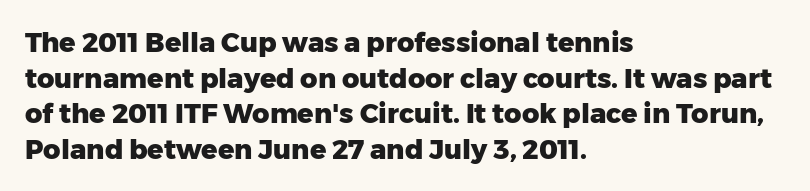
A typesetter would call this leading conventional body-copy spacing. Standard letterfit; no display-style spreading of the glyphs. The axis of the letterforms is exactly vertical. Typeset ragged right — the left edge is the straight one. Clear beneath every line of the passage. Each glyph is drawn with heavy, bold strokes.
